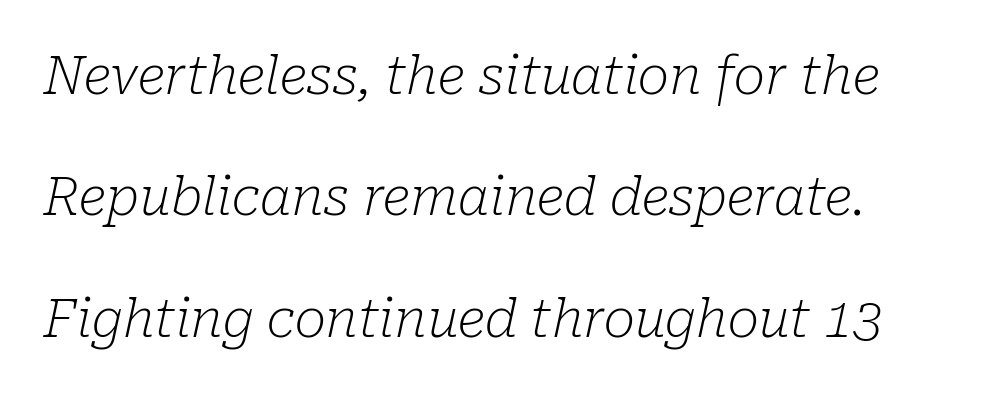
Q: Is the text bold? A: No.
Q: Is the text italic (slanted)? A: Yes, it leans right by about 10 degrees.
Q: Is the typeface a serif or a sans-serif typeface? A: Serif.
Q: Is the text underlined? A: No.
Q: How is the paragraph aligned? A: Left-aligned.
Q: Is the spacing between letters normal or unusually wide? A: Normal.
Q: Is the spacing between lines tight, normal or loose? A: Loose.
Q: Width (condensed, normal, or wide)? A: Normal.
Q: Stroke contrast? A: Low.
Q: x-height? A: Medium.
Q: Monospaced? A: No.
